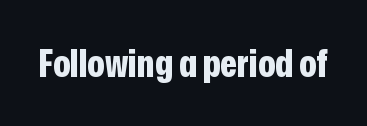
The letters carry no serifs — their stems end cleanly without finishing strokes. The letters advance in unequal steps, a hallmark of proportional type. These words are printed bold, with thick strokes throughout. The axis of the letterforms is exactly vertical.
